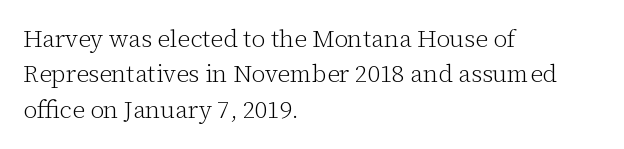
{"italic": "no", "bold": "no", "underline": "no", "align": "left", "line_spacing": "normal", "line_spacing_ratio": 1.47, "letter_spacing": "normal", "letter_spacing_em": 0.0, "glyph_px": 24}
